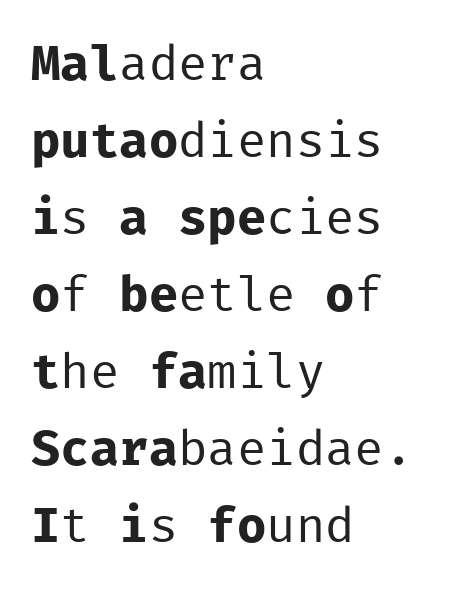
The image shows 49 px regular-weight sans-serif type, upright, monospaced; set left-aligned, normal line spacing (1.57x), normal letter spacing, not underlined; low stroke contrast and a medium x-height.
